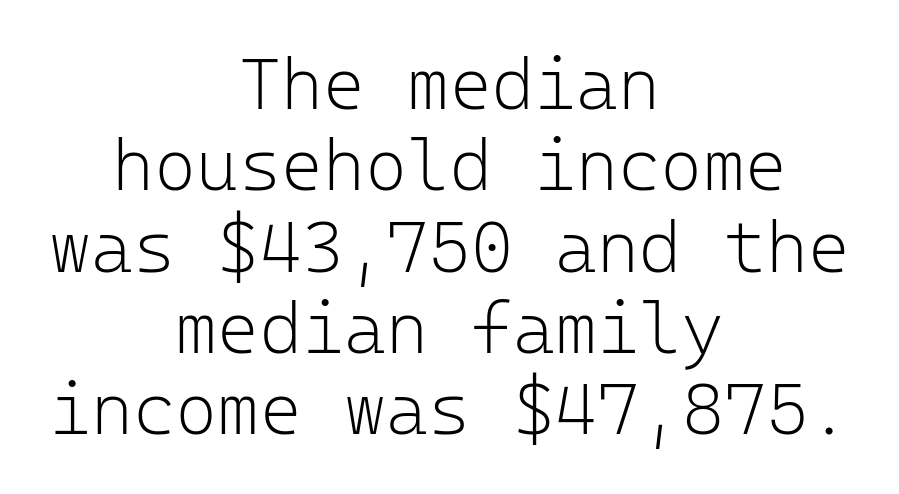
The image shows 72 px light sans-serif type, upright, monospaced; set centered, tight line spacing (1.13x), normal letter spacing, not underlined; low stroke contrast and a medium x-height.
